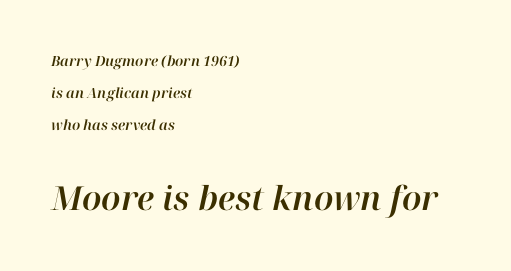
The text carries the slant typical of an italic or oblique font. The designer gave the closing block more size than the opening block. Spacing verdict: proportional, widths tailored to each character. The face used here is rendered with its standard letterfit.
